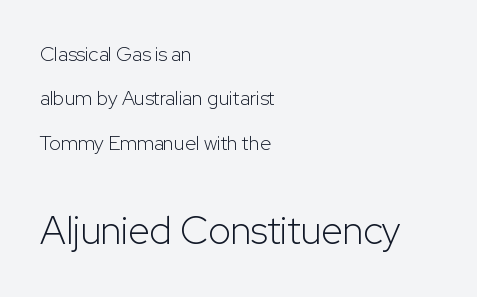
The image shows 39 px light sans-serif type, upright; set left-aligned, loose line spacing (2.22x), normal letter spacing, not underlined; the second (bottom) block is 1.95x larger; low stroke contrast and a medium x-height.
